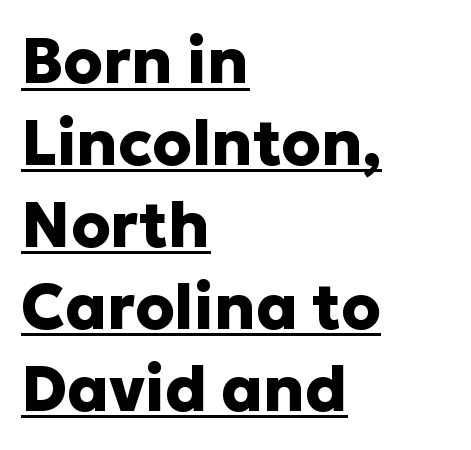
Q: Is the text bold? A: Yes.
Q: Is the text italic (slanted)? A: No, it is upright.
Q: Is the typeface a serif or a sans-serif typeface? A: Sans-serif.
Q: Is the text underlined? A: Yes.
Q: How is the paragraph aligned? A: Left-aligned.
Q: Is the spacing between letters normal or unusually wide? A: Normal.
Q: Is the spacing between lines tight, normal or loose? A: Normal.
Q: Width (condensed, normal, or wide)? A: Normal.
Q: Stroke contrast? A: Low.
Q: x-height? A: Medium.
Q: Monospaced? A: No.
